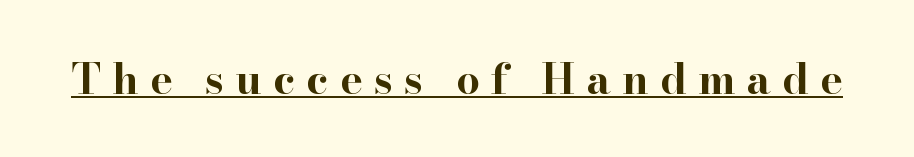
Q: Is the text bold? A: Yes.
Q: Is the text italic (slanted)? A: No, it is upright.
Q: Is the typeface a serif or a sans-serif typeface? A: Serif.
Q: Is the text underlined? A: Yes.
Q: Is the spacing between letters normal or unusually wide? A: Unusually wide.
Q: Width (condensed, normal, or wide)? A: Wide.
Q: Stroke contrast? A: High.
Q: x-height? A: Small.
Q: Monospaced? A: No.
